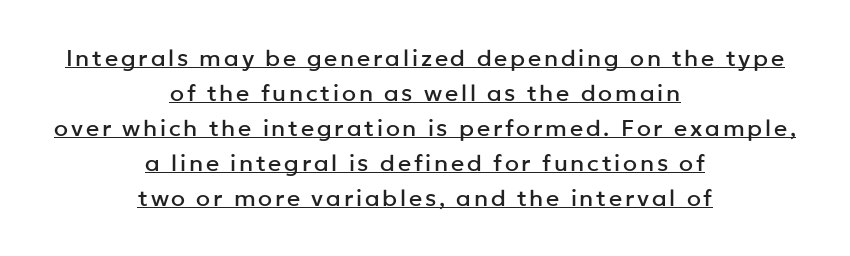
Q: Is the text italic (slanted)? A: No, it is upright.
Q: Is the text underlined? A: Yes.
Q: How is the paragraph aligned? A: Centered.
Q: Is the spacing between lines tight, normal or loose? A: Normal.
